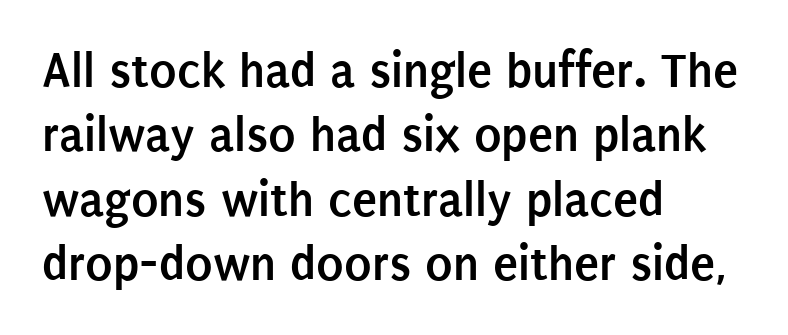
The image shows 51 px semibold, condensed sans-serif type, upright; set left-aligned, normal line spacing (1.26x), normal letter spacing, not underlined; low stroke contrast and a large x-height.
